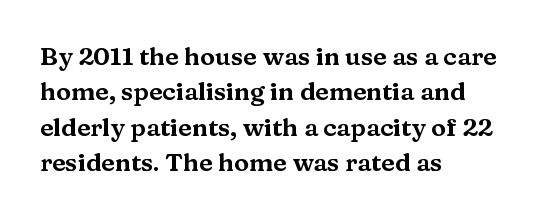
{"italic": "no", "underline": "no", "align": "left", "line_spacing": "normal", "line_spacing_ratio": 1.42, "letter_spacing": "normal", "letter_spacing_em": 0.0, "glyph_px": 25}
